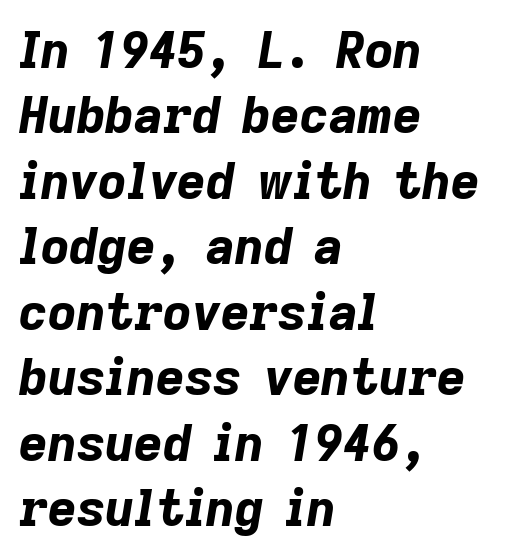
{"italic": "yes", "lean": "right", "slant_degrees": 9, "bold": "yes", "weight": "bold", "width": "normal", "stroke_contrast": "low", "x_height": "medium", "monospaced": "no", "underline": "no", "align": "left", "line_spacing": "normal", "line_spacing_ratio": 1.31, "letter_spacing": "normal", "letter_spacing_em": 0.0, "glyph_px": 50}
